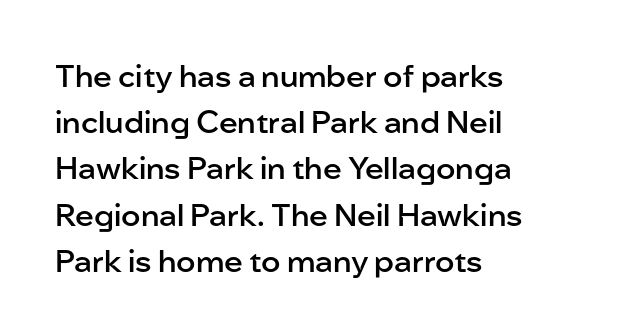
The letters advance in unequal steps, a hallmark of proportional type. Look at the tracking — it's just the regular setting, nothing added. Short and long lines alike share a common starting point at left. Students, this is semibold: more ink than regular, less than bold. The letters carry no serifs — their stems end cleanly without finishing strokes.
